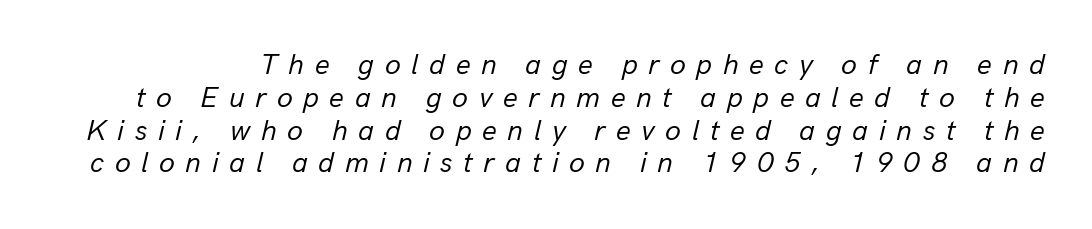
You could not count columns in this text — the font is proportionally spaced. Caption: expanded tracking, letters set apart. Looking at the ascenders, they clearly lean. The strokes carry an ordinary text weight at most. If you measured baseline to baseline, you'd find a short distance.
